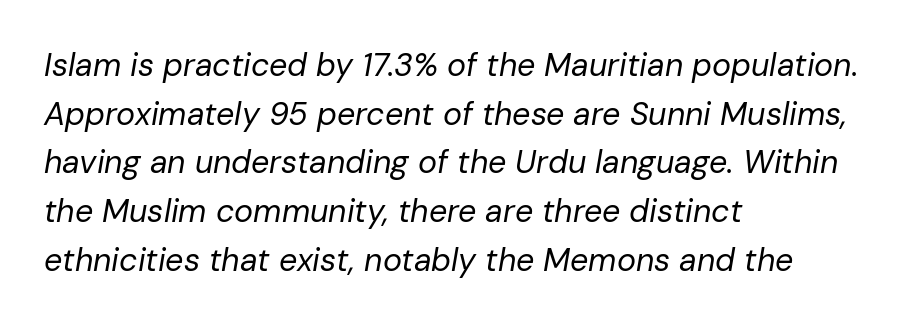
A clean baseline with only descenders dipping below it. Leftover space on each line is placed entirely after the last word. The leading is moderate, giving the passage an even texture. The letters advance in unequal steps, a hallmark of proportional type. Stems and bowls with no extra thickness — not bold.
